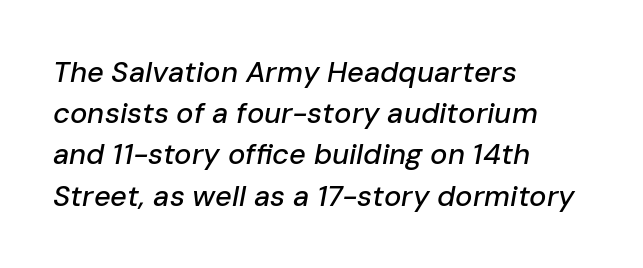
{"italic": "yes", "lean": "right", "slant_degrees": 10, "width": "normal", "stroke_contrast": "low", "x_height": "medium", "monospaced": "no", "underline": "no", "align": "left", "line_spacing": "normal", "line_spacing_ratio": 1.42, "letter_spacing": "normal", "letter_spacing_em": 0.0, "glyph_px": 29}
